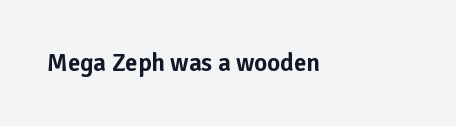
If you drew a line through each stem, it would be perfectly vertical. Characters follow at the spacing the type designer built in. The words here are not underlined.
